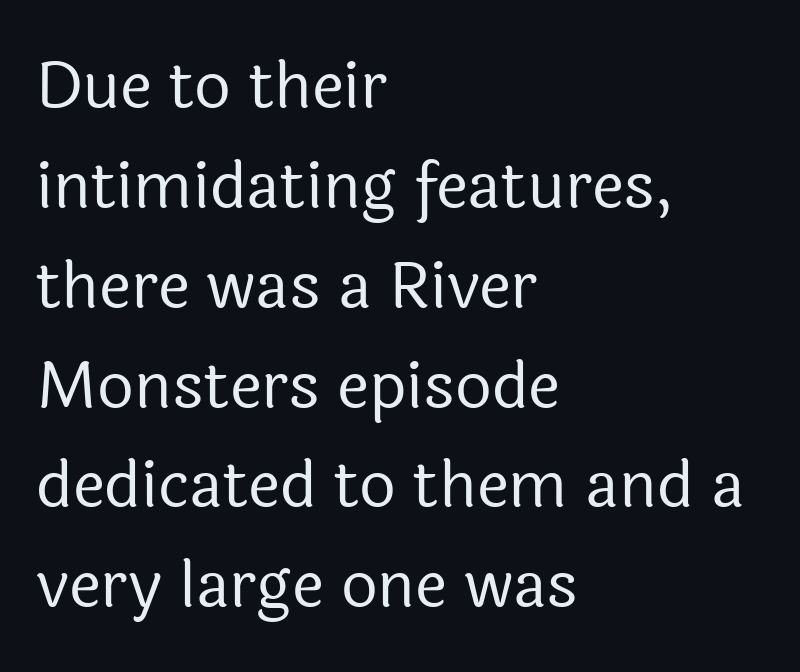
{"serif": "no", "italic": "no", "bold": "no", "weight": "regular", "width": "normal", "x_height": "medium", "monospaced": "no", "underline": "no", "align": "left", "line_spacing": "normal", "line_spacing_ratio": 1.56, "letter_spacing": "normal", "letter_spacing_em": 0.0, "glyph_px": 64}
